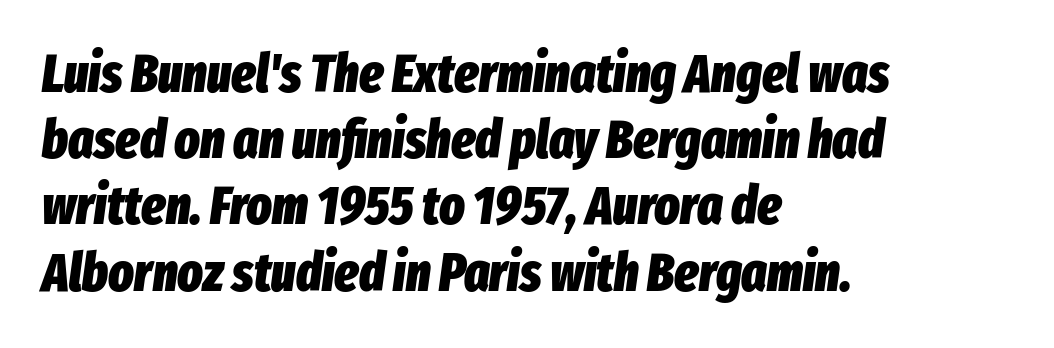
Q: Is the text bold? A: Yes.
Q: Is the text italic (slanted)? A: Yes, it leans right by about 8 degrees.
Q: Is the text underlined? A: No.
Q: How is the paragraph aligned? A: Left-aligned.
Q: Is the spacing between letters normal or unusually wide? A: Normal.
Q: Is the spacing between lines tight, normal or loose? A: Normal.
Q: Width (condensed, normal, or wide)? A: Condensed.
Q: Stroke contrast? A: Low.
Q: x-height? A: Medium.
Q: Monospaced? A: No.
